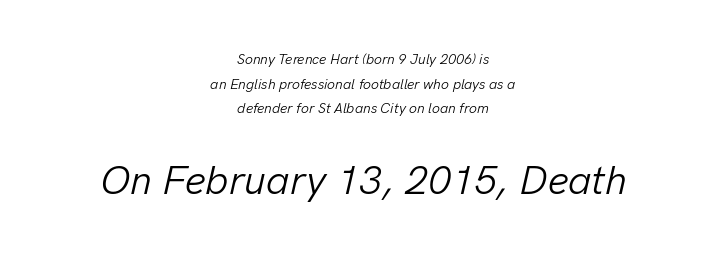
Is the lower block the larger one? Yes — the lower block carries the bigger type. Varying glyph widths throughout — classic text-font behaviour. Stroke mass is kept to a normal reading level or below. How are the letters spaced? Ordinarily, with no added tracking. This sample is center-justified, so both line endings float freely. This is oblique type, the kind used for emphasis or titles.
